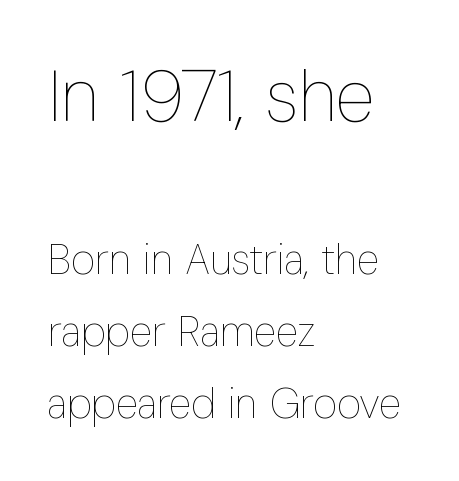
Q: Is the text bold? A: No.
Q: Is the text italic (slanted)? A: No, it is upright.
Q: Is the text underlined? A: No.
Q: How is the paragraph aligned? A: Left-aligned.
Q: Is the spacing between letters normal or unusually wide? A: Normal.
Q: Which block of text is set in a larger size, the first (top) or the second (bottom)? A: The first (top) one.
Q: Width (condensed, normal, or wide)? A: Condensed.
Q: Stroke contrast? A: Low.
Q: x-height? A: Medium.
Q: Monospaced? A: No.
